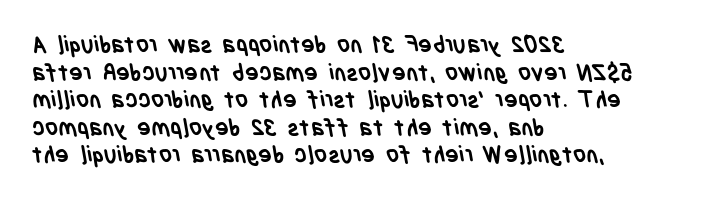
The image shows 23 px bold type; set left-aligned, line spacing 1.2x, normal letter spacing, not underlined.
